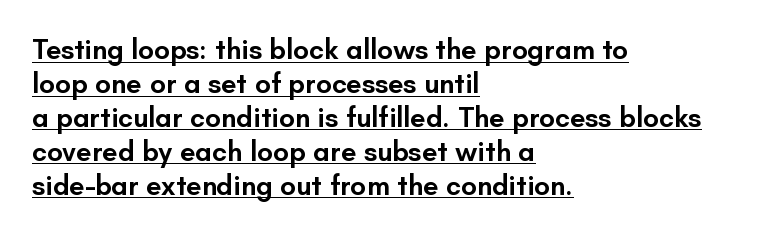
How are the letters spaced? Ordinarily, with no added tracking. The lettering holds an erect, upright posture throughout. The words here are underlined. The rendering shows plain stroke endings on the letterforms — a sans-serif design. The face used here is proportionally spaced, like ordinary book or web type.
